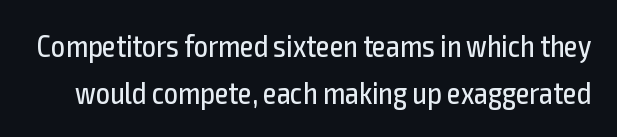
Q: Is the text bold? A: No.
Q: Is the text italic (slanted)? A: No, it is upright.
Q: Is the typeface a serif or a sans-serif typeface? A: Sans-serif.
Q: Is the text underlined? A: No.
Q: Is the spacing between letters normal or unusually wide? A: Normal.
Q: Is the spacing between lines tight, normal or loose? A: Normal.
Q: Width (condensed, normal, or wide)? A: Condensed.
Q: x-height? A: Medium.
Q: Monospaced? A: No.
